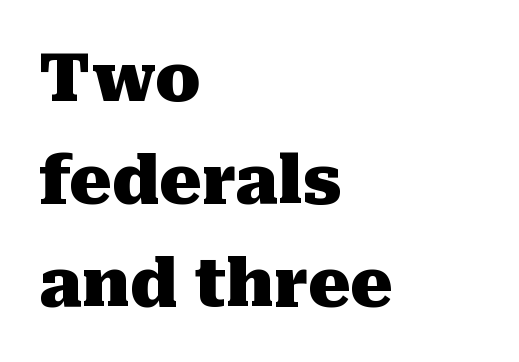
{"serif": "yes", "italic": "no", "bold": "yes", "weight": "heavy", "width": "normal", "stroke_contrast": "medium", "x_height": "medium", "monospaced": "no", "underline": "no", "align": "left", "line_spacing": "normal", "line_spacing_ratio": 1.55, "letter_spacing": "normal", "letter_spacing_em": 0.0, "glyph_px": 66}
